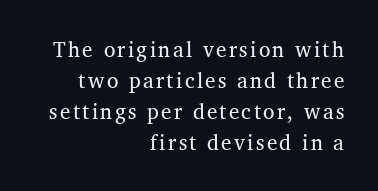
{"italic": "no", "bold": "no", "underline": "no", "align": "right", "line_spacing": "normal", "line_spacing_ratio": 1.48, "glyph_px": 21}
